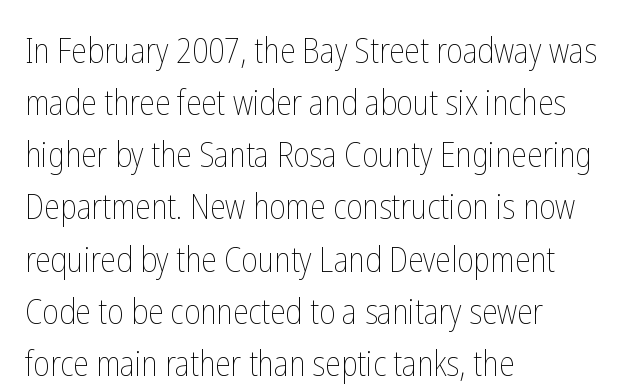
{"italic": "no", "bold": "no", "weight": "thin", "width": "condensed", "stroke_contrast": "low", "x_height": "medium", "monospaced": "no", "underline": "no", "align": "left", "line_spacing": "normal", "line_spacing_ratio": 1.49, "letter_spacing": "normal", "letter_spacing_em": 0.0, "glyph_px": 35}
